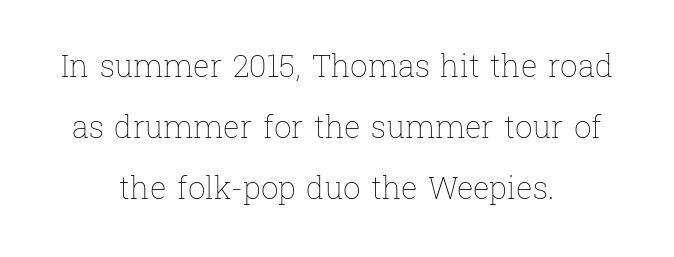
The image shows 31 px thin type, upright; set centered, loose line spacing (1.96x), normal letter spacing, not underlined; low stroke contrast and a medium x-height.
